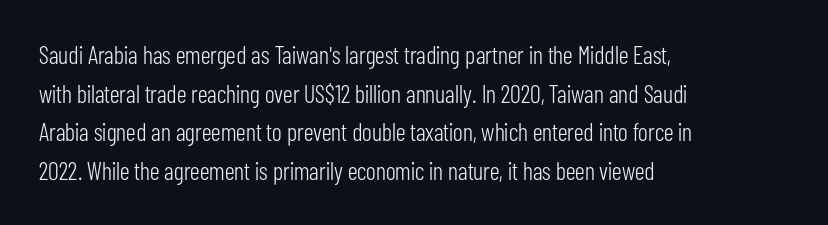
The image shows 25 px text type, upright; set left-aligned, normal line spacing (1.55x), normal letter spacing, not underlined.
